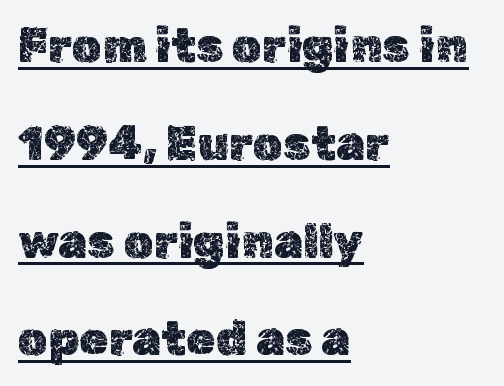
The image shows 47 px text type, upright; set left-aligned, loose line spacing (2.08x), normal letter spacing, underlined; a medium x-height.
